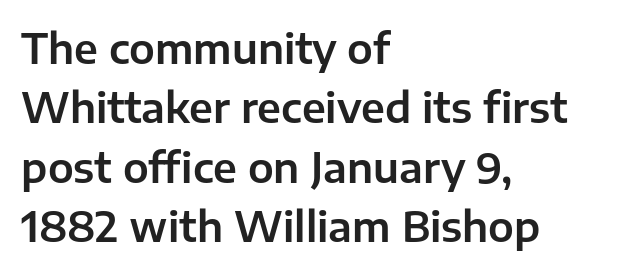
Q: Is the text italic (slanted)? A: No, it is upright.
Q: Is the typeface a serif or a sans-serif typeface? A: Sans-serif.
Q: Is the text underlined? A: No.
Q: How is the paragraph aligned? A: Left-aligned.
Q: Is the spacing between letters normal or unusually wide? A: Normal.
Q: Is the spacing between lines tight, normal or loose? A: Normal.
Q: Width (condensed, normal, or wide)? A: Normal.
Q: Stroke contrast? A: Low.
Q: x-height? A: Medium.
Q: Monospaced? A: No.
